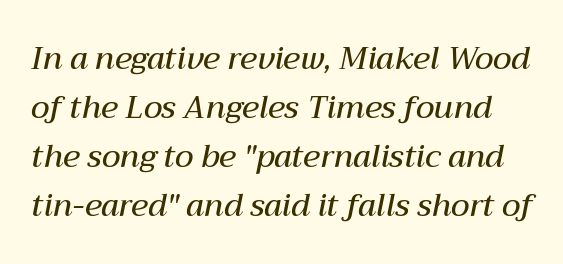
Is there much room between lines? A standard amount, neither cramped nor airy. Tracking value appears to be zero — textbook default spacing. The typography opts for an oblique posture over an upright one. This sample has the flowing, uneven cadence of proportional lettering. Plain, unruled lines of type. Does the weight exceed regular? Yes, but only to semibold.
